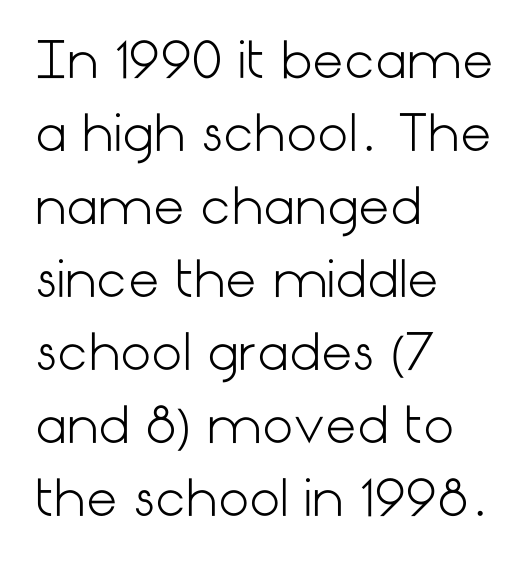
{"serif": "no", "italic": "no", "bold": "no", "weight": "light", "width": "normal", "stroke_contrast": "low", "x_height": "medium", "underline": "no", "align": "left", "line_spacing": "normal", "line_spacing_ratio": 1.49, "letter_spacing": "normal", "letter_spacing_em": 0.0, "glyph_px": 49}
